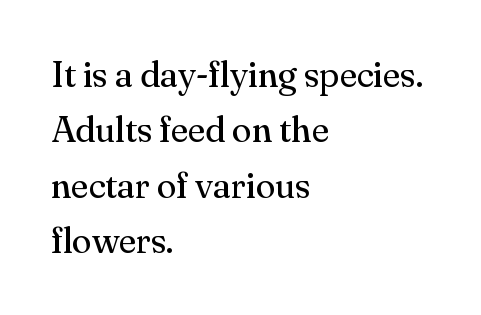
The image shows 36 px regular-weight serif type, upright; set left-aligned, normal line spacing (1.54x), normal letter spacing, not underlined; medium stroke contrast and a small x-height.
